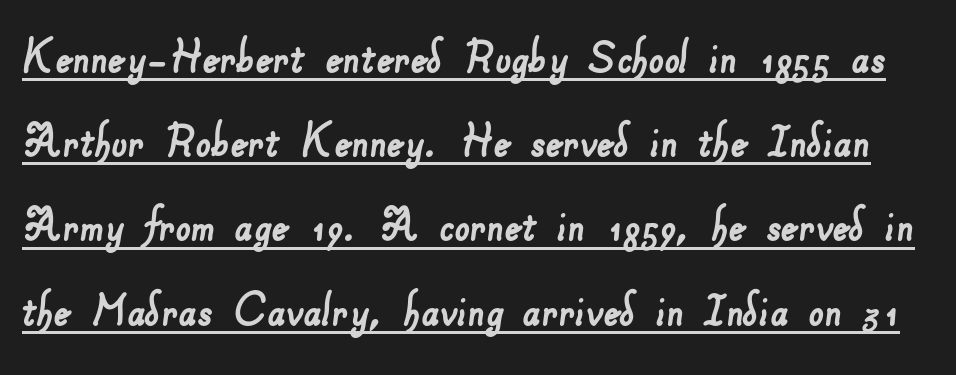
The image shows 54 px sans-serif type; set normal line spacing (1.56x), normal letter spacing, underlined; low stroke contrast and a small x-height.
